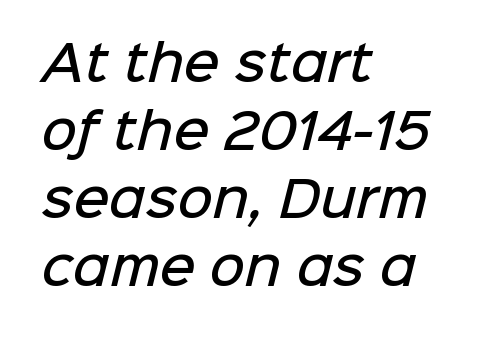
A student would call this left alignment; a typographer would say flush left, rag right. Letter spacing: default. Note: no serifs on the glyphs. A typesetter would call this leading conventional body-copy spacing. Weight check: semibold — heavier than regular, not quite bold. Is this a fixed-width face? No — the glyphs have proportional, varying widths.
